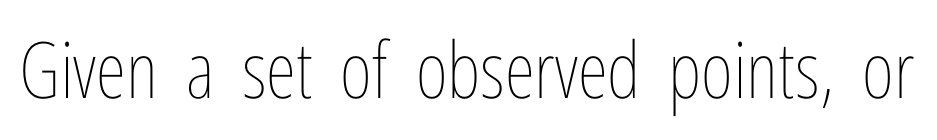
Q: Is the text bold? A: No.
Q: Is the text italic (slanted)? A: No, it is upright.
Q: Is the text underlined? A: No.
Q: Is the spacing between letters normal or unusually wide? A: Normal.
Q: Width (condensed, normal, or wide)? A: Condensed.
Q: Stroke contrast? A: Low.
Q: x-height? A: Medium.
Q: Monospaced? A: No.
